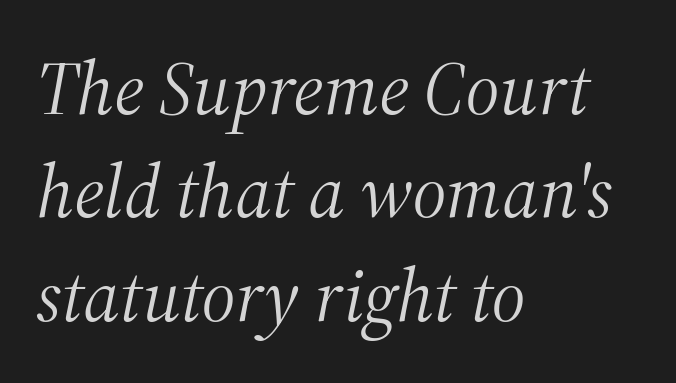
Compared with typical body copy, the letter spacing here is the same. A quiet, ordinary-to-light weight characterises the typeface. The letters advance in unequal steps, a hallmark of proportional type. This sample is left-justified, so line endings fall wherever the words run out. The line-height multiplier appears to be the usual default.
